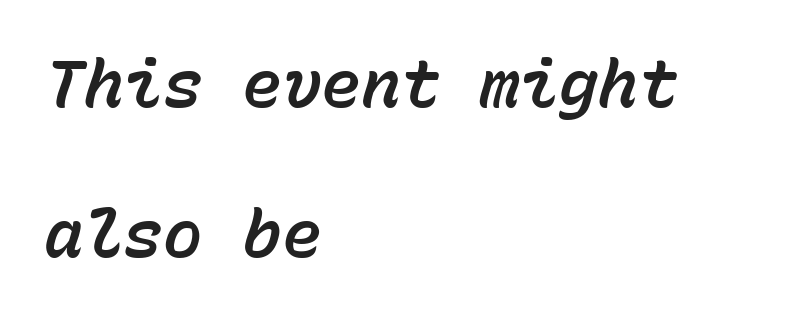
Q: Is the text italic (slanted)? A: Yes, it leans right by about 15 degrees.
Q: Is the text underlined? A: No.
Q: How is the paragraph aligned? A: Left-aligned.
Q: Is the spacing between letters normal or unusually wide? A: Normal.
Q: Is the spacing between lines tight, normal or loose? A: Loose.
Q: Width (condensed, normal, or wide)? A: Normal.
Q: Stroke contrast? A: Low.
Q: x-height? A: Medium.
Q: Monospaced? A: Yes.
